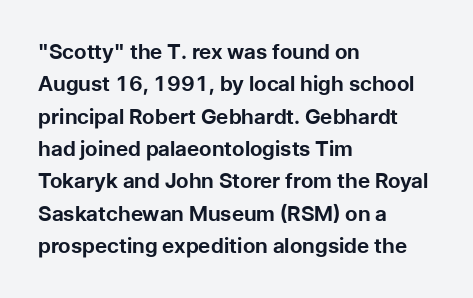
The image shows 21 px bold type, upright; set left-aligned, normal line spacing (1.54x), normal letter spacing, not underlined.
